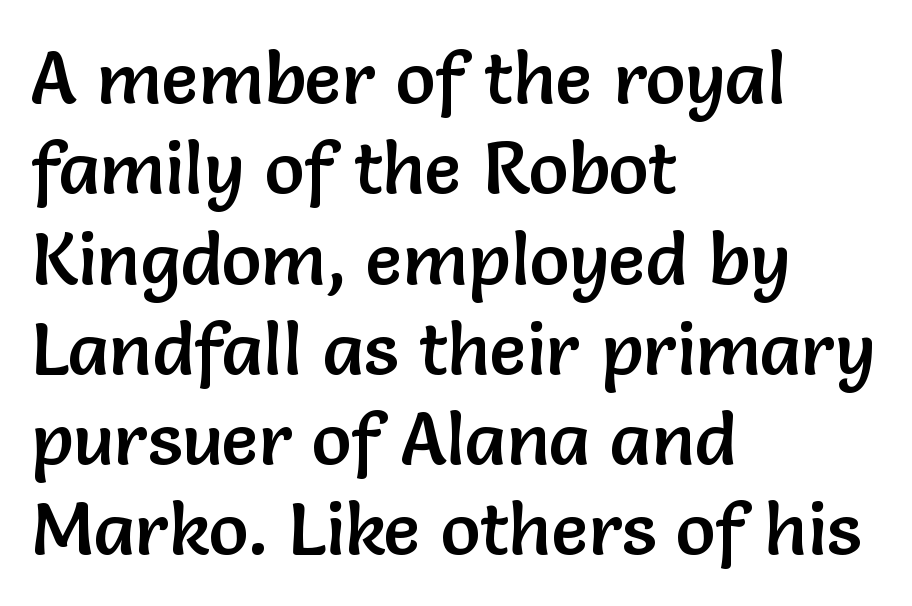
Q: Is the text italic (slanted)? A: No, it is upright.
Q: Is the typeface a serif or a sans-serif typeface? A: Sans-serif.
Q: Is the text underlined? A: No.
Q: How is the paragraph aligned? A: Left-aligned.
Q: Is the spacing between letters normal or unusually wide? A: Normal.
Q: Width (condensed, normal, or wide)? A: Normal.
Q: Stroke contrast? A: Low.
Q: x-height? A: Medium.
Q: Monospaced? A: No.
